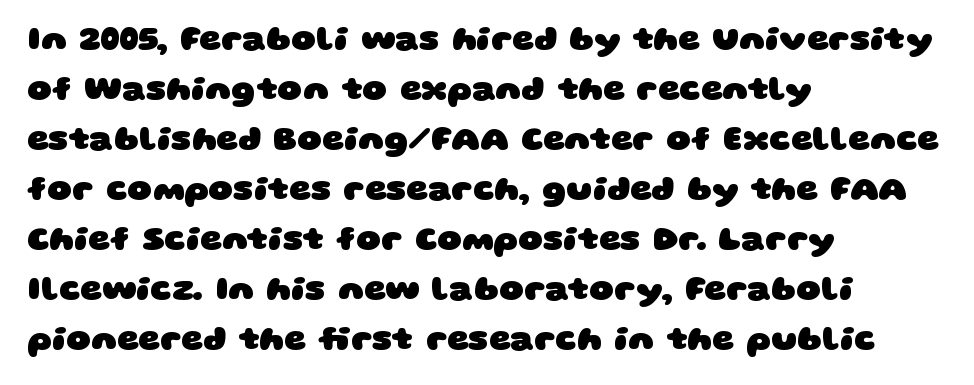
The image shows 34 px heavy, wide sans-serif type; set left-aligned, normal line spacing (1.47x), normal letter spacing, not underlined; low stroke contrast and a large x-height.
